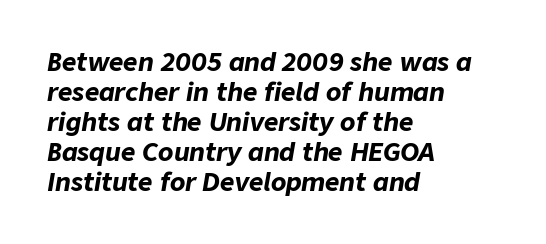
The image shows 25 px bold type, italic (leaning right); set left-aligned, line spacing 1.2x, normal letter spacing, not underlined.
